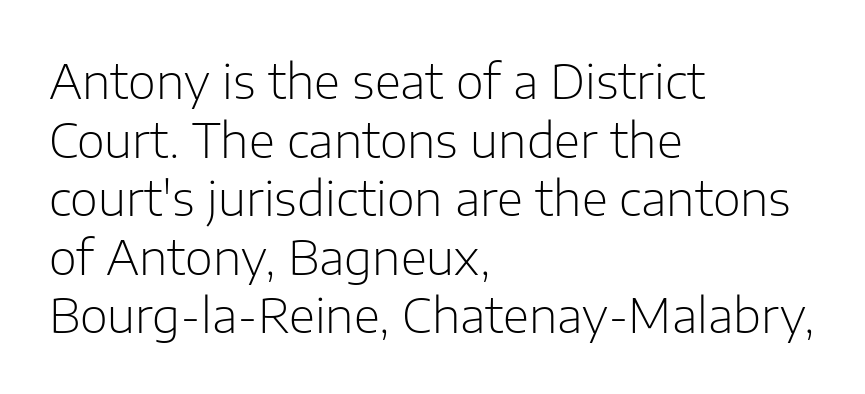
Short note: letters normally spaced. The passage shown is not bold in any degree. Looks like regular typesetting: each glyph gets only the width it needs. A typesetter would label this face a sans.
